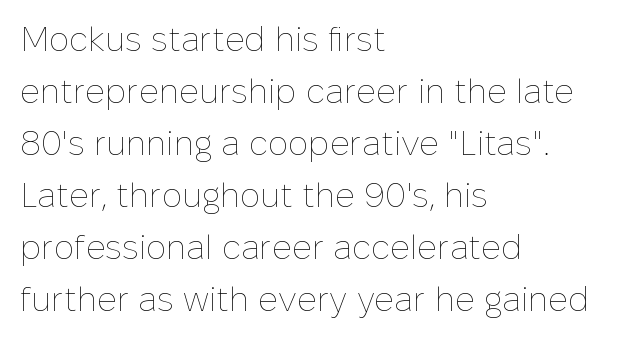
The image shows 34 px thin type, upright; set left-aligned, normal line spacing (1.53x), normal letter spacing, not underlined; low stroke contrast and a medium x-height.
